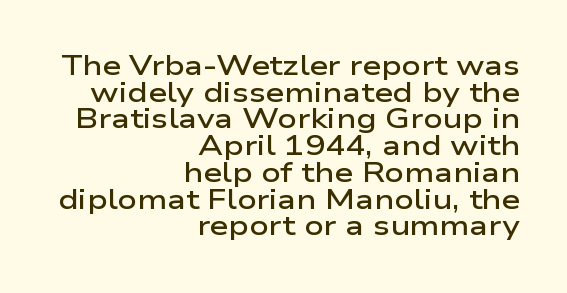
The image shows 27 px text type, upright; set right-aligned, tight line spacing (0.99x), normal letter spacing, not underlined.
